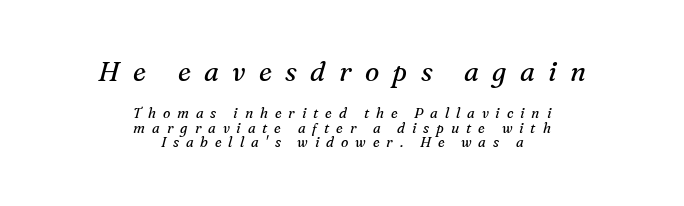
Q: Is the text bold? A: No.
Q: Is the text italic (slanted)? A: Yes, it leans right by about 16 degrees.
Q: Is the text underlined? A: No.
Q: How is the paragraph aligned? A: Centered.
Q: Is the spacing between letters normal or unusually wide? A: Unusually wide.
Q: Is the spacing between lines tight, normal or loose? A: Tight.
Q: Which block of text is set in a larger size, the first (top) or the second (bottom)? A: The first (top) one.
